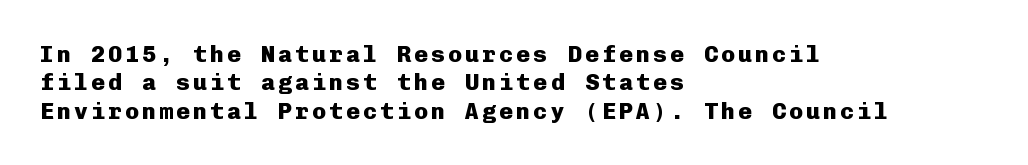
The image shows 23 px bold type, upright; set left-aligned, line spacing 1.23x, not underlined.
